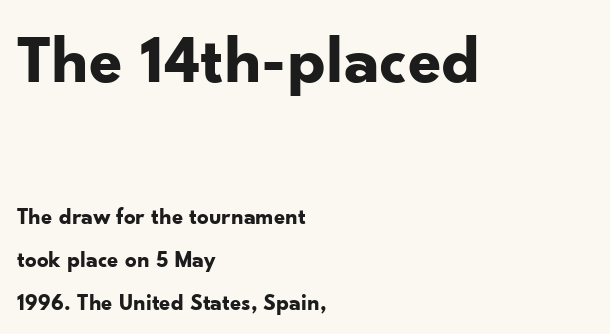
The image shows 69 px bold sans-serif type, upright; set left-aligned, line spacing 1.88x, normal letter spacing, not underlined; the first (top) block is 3.0x larger; low stroke contrast and a small x-height.
